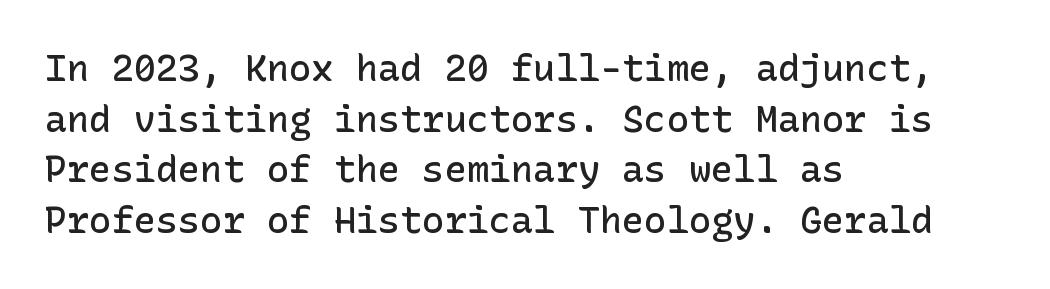
Q: Is the text bold? A: Semi-bold.
Q: Is the text italic (slanted)? A: No, it is upright.
Q: Is the typeface a serif or a sans-serif typeface? A: Sans-serif.
Q: Is the text underlined? A: No.
Q: How is the paragraph aligned? A: Left-aligned.
Q: Is the spacing between letters normal or unusually wide? A: Normal.
Q: Is the spacing between lines tight, normal or loose? A: Normal.
Q: Width (condensed, normal, or wide)? A: Normal.
Q: Stroke contrast? A: Low.
Q: x-height? A: Medium.
